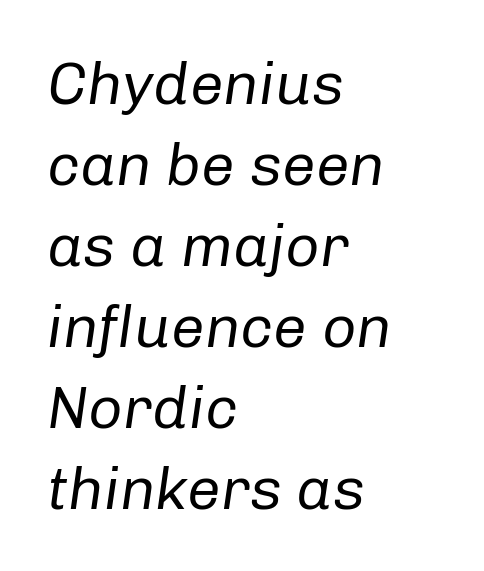
The image shows 60 px regular-weight type, italic (leaning right); set left-aligned, normal line spacing (1.35x), normal letter spacing, not underlined; low stroke contrast and a medium x-height.
